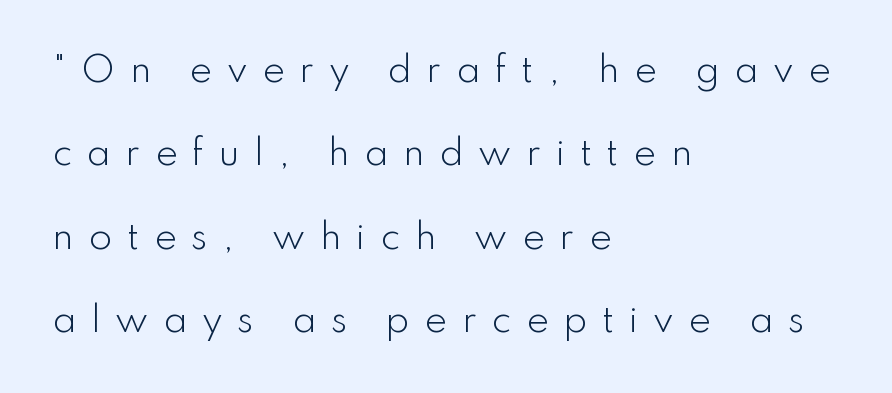
Q: Is the text bold? A: No.
Q: Is the text italic (slanted)? A: No, it is upright.
Q: Is the typeface a serif or a sans-serif typeface? A: Sans-serif.
Q: Is the text underlined? A: No.
Q: How is the paragraph aligned? A: Left-aligned.
Q: Is the spacing between letters normal or unusually wide? A: Unusually wide.
Q: Is the spacing between lines tight, normal or loose? A: Loose.
Q: Width (condensed, normal, or wide)? A: Normal.
Q: Stroke contrast? A: Low.
Q: x-height? A: Small.
Q: Monospaced? A: No.
